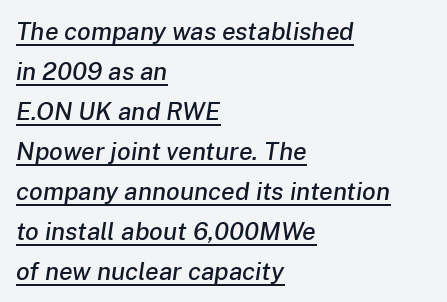
{"italic": "yes", "lean": "right", "slant_degrees": 8, "underline": "yes", "align": "left", "line_spacing": "normal", "line_spacing_ratio": 1.6, "letter_spacing": "normal", "letter_spacing_em": 0.0, "glyph_px": 25}
